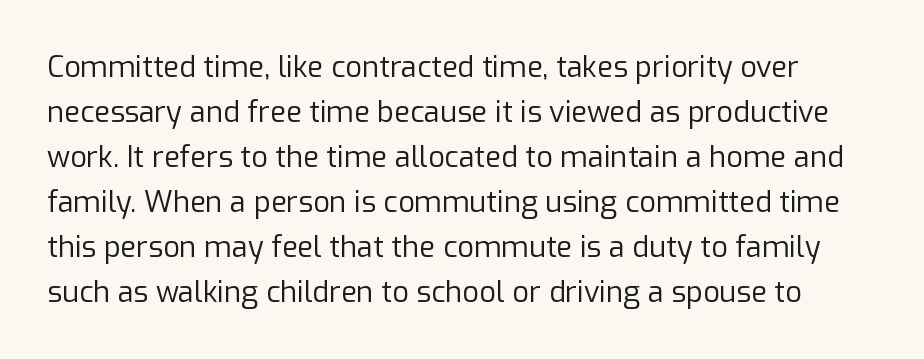
Q: Is the text bold? A: No.
Q: Is the text italic (slanted)? A: No, it is upright.
Q: Is the typeface a serif or a sans-serif typeface? A: Sans-serif.
Q: Is the text underlined? A: No.
Q: Is the spacing between letters normal or unusually wide? A: Normal.
Q: Is the spacing between lines tight, normal or loose? A: Normal.
Q: Width (condensed, normal, or wide)? A: Normal.
Q: Stroke contrast? A: Low.
Q: x-height? A: Medium.
Q: Monospaced? A: No.
